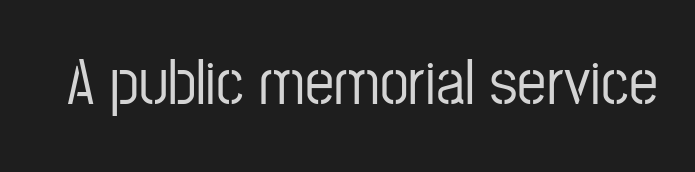
Q: Is the text italic (slanted)? A: No, it is upright.
Q: Is the typeface a serif or a sans-serif typeface? A: Sans-serif.
Q: Is the text underlined? A: No.
Q: Is the spacing between letters normal or unusually wide? A: Normal.
Q: Width (condensed, normal, or wide)? A: Condensed.
Q: Stroke contrast? A: Low.
Q: x-height? A: Medium.
Q: Monospaced? A: No.
